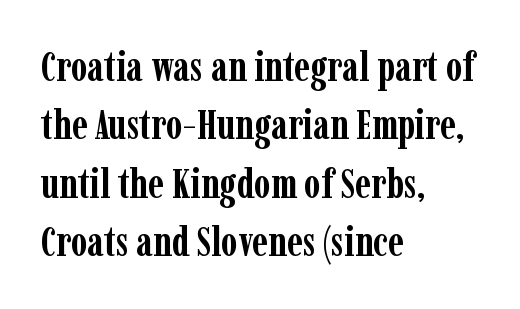
A dark, heavy texture on the line: the type is bold. Does the copy run flush right? No — it runs flush left. Descenders hang freely into open space. The letters stand straight up with perfectly vertical stems. Varying glyph widths throughout — classic text-font behaviour.
